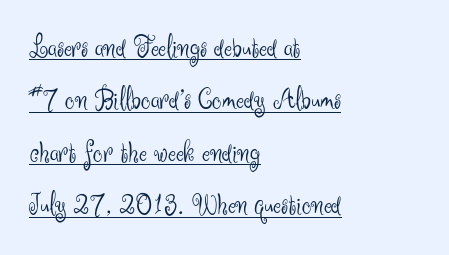
{"serif": "no", "italic": "no", "bold": "no", "weight": "light", "width": "normal", "stroke_contrast": "medium", "x_height": "small", "monospaced": "no", "underline": "yes", "align": "left", "line_spacing_ratio": 1.75, "letter_spacing": "normal", "letter_spacing_em": 0.0, "glyph_px": 30}
